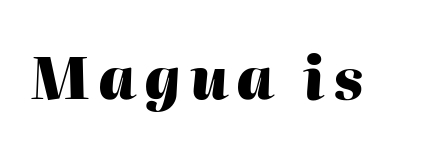
The image shows 57 px heavy type, italic (leaning right); set not underlined; high stroke contrast and a medium x-height.
